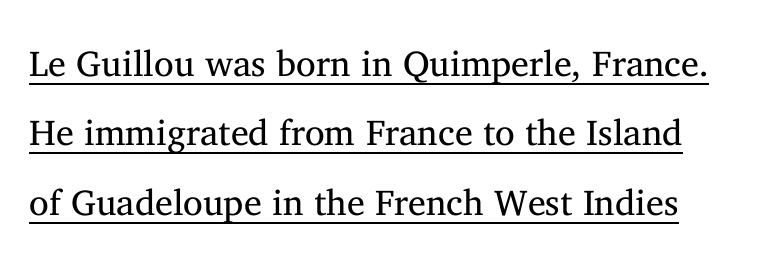
{"serif": "yes", "italic": "no", "bold": "no", "weight": "regular", "width": "normal", "stroke_contrast": "medium", "x_height": "medium", "monospaced": "no", "underline": "yes", "align": "left", "line_spacing": "loose", "line_spacing_ratio": 1.93, "letter_spacing": "normal", "letter_spacing_em": 0.0, "glyph_px": 36}
